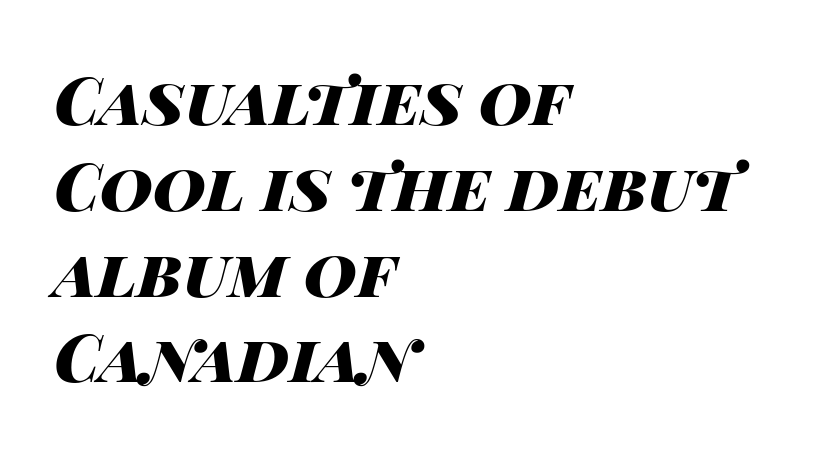
Compared with ordinary roman type, these characters are visibly tilted. The letters advance in unequal steps, a hallmark of proportional type. Caption: standard tracking, unaltered. Notice how the passage keeps a crisp vertical edge on the left only.
